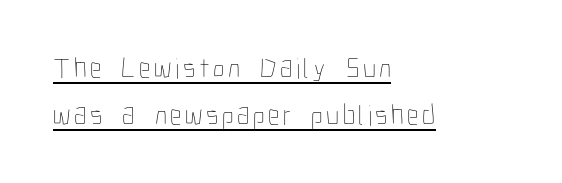
Q: Is the text bold? A: No.
Q: Is the text italic (slanted)? A: No, it is upright.
Q: Is the text underlined? A: Yes.
Q: How is the paragraph aligned? A: Left-aligned.
Q: Is the spacing between lines tight, normal or loose? A: Normal.
Q: Width (condensed, normal, or wide)? A: Condensed.
Q: Stroke contrast? A: Low.
Q: x-height? A: Medium.
Q: Monospaced? A: No.
